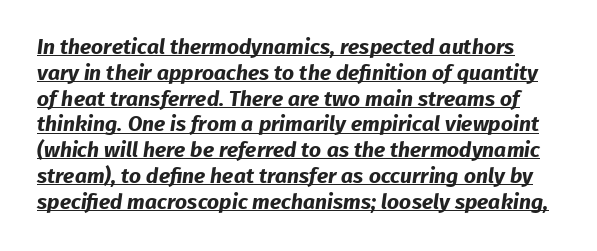
Q: Is the text bold? A: Yes.
Q: Is the text underlined? A: Yes.
Q: Is the spacing between letters normal or unusually wide? A: Normal.
